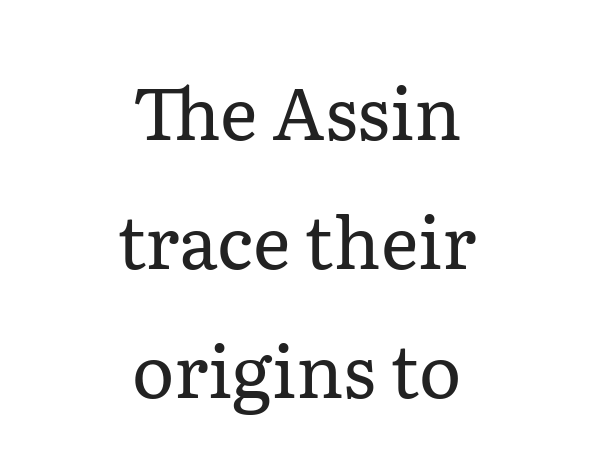
{"serif": "yes", "italic": "no", "bold": "no", "weight": "regular", "width": "normal", "stroke_contrast": "low", "x_height": "medium", "monospaced": "no", "underline": "no", "align": "center", "line_spacing_ratio": 1.79, "letter_spacing": "normal", "letter_spacing_em": 0.0, "glyph_px": 72}
